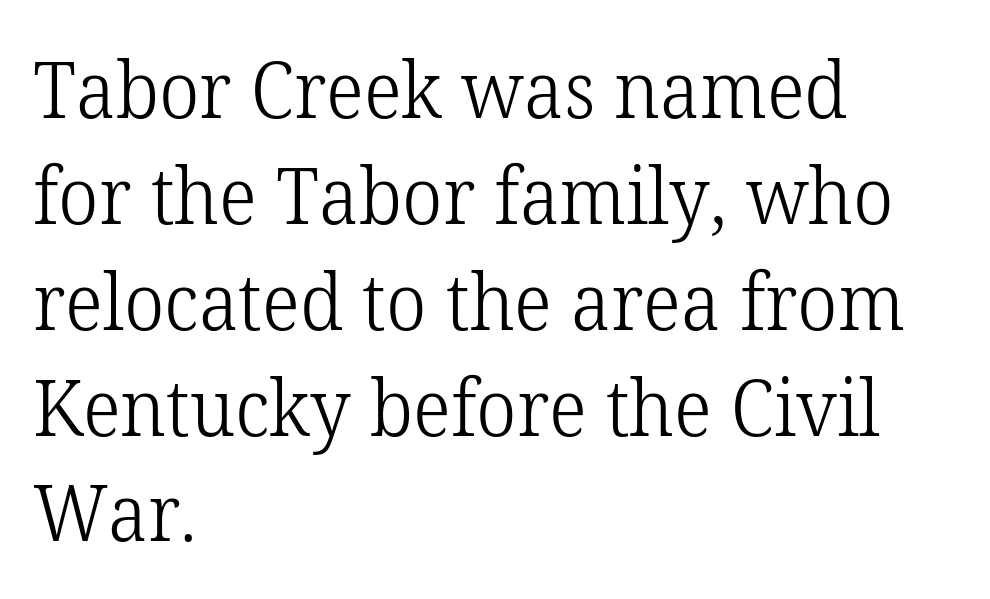
{"serif": "yes", "italic": "no", "bold": "no", "weight": "light", "width": "normal", "stroke_contrast": "low", "x_height": "medium", "monospaced": "no", "underline": "no", "align": "left", "line_spacing": "normal", "line_spacing_ratio": 1.34, "letter_spacing": "normal", "letter_spacing_em": 0.0, "glyph_px": 79}
